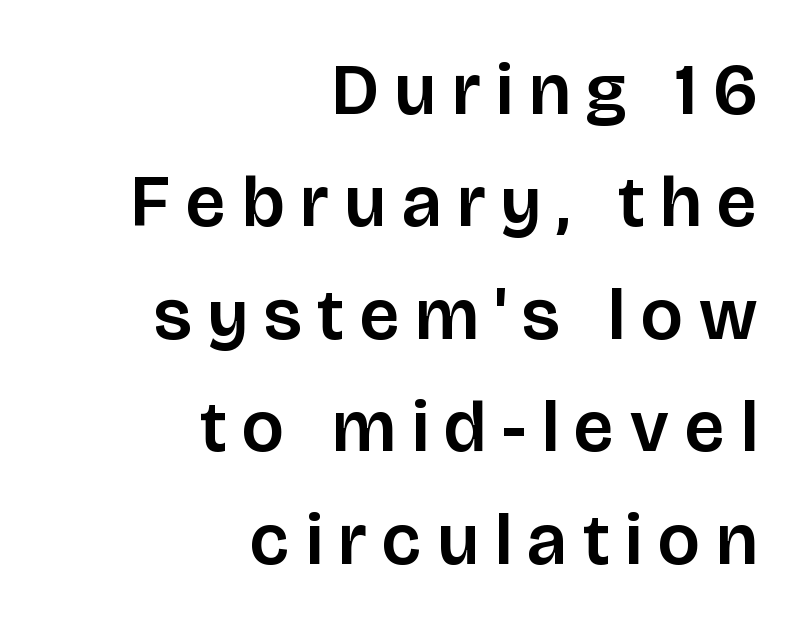
{"serif": "no", "italic": "no", "width": "normal", "stroke_contrast": "low", "x_height": "large", "monospaced": "no", "underline": "no", "align": "right", "line_spacing": "normal", "line_spacing_ratio": 1.54, "letter_spacing": "wide", "letter_spacing_em": 0.22, "glyph_px": 73}
